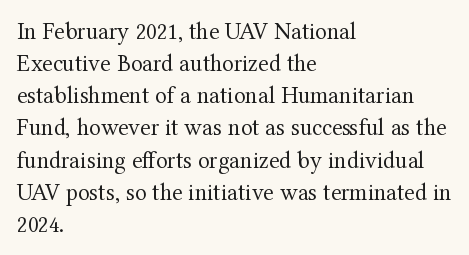
{"italic": "no", "bold": "no", "underline": "no", "align": "left", "line_spacing": "normal", "line_spacing_ratio": 1.34, "letter_spacing": "normal", "letter_spacing_em": 0.0, "glyph_px": 24}
